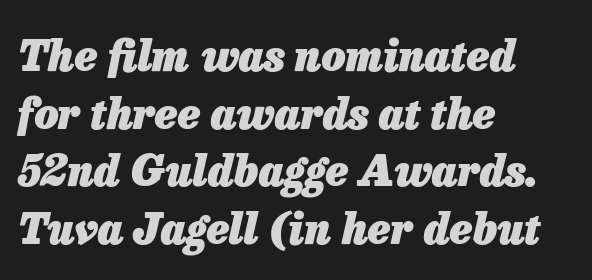
The image shows 42 px heavy type, italic (leaning right); set left-aligned, normal line spacing (1.37x), normal letter spacing, not underlined; low stroke contrast and a medium x-height.
